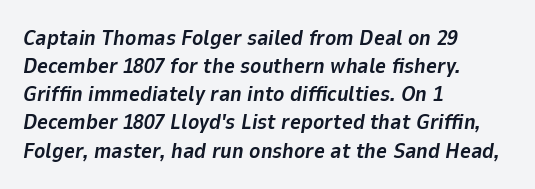
The image shows 21 px bold type, italic (leaning right); set left-aligned, normal line spacing (1.34x), normal letter spacing, not underlined.
